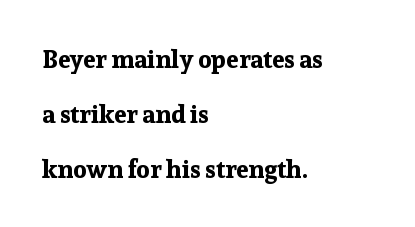
Q: Is the text bold? A: Yes.
Q: Is the text italic (slanted)? A: No, it is upright.
Q: Is the text underlined? A: No.
Q: How is the paragraph aligned? A: Left-aligned.
Q: Is the spacing between letters normal or unusually wide? A: Normal.
Q: Is the spacing between lines tight, normal or loose? A: Loose.
